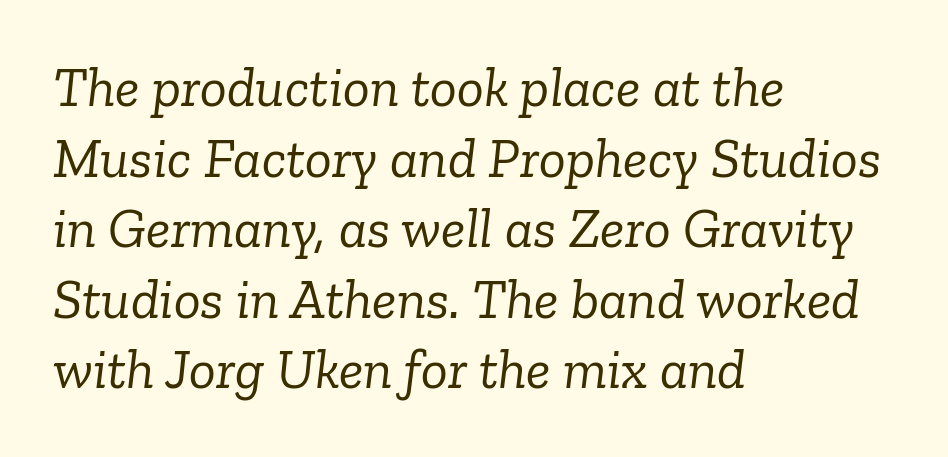
The image shows 56 px light serif type, italic (leaning right); set left-aligned, normal line spacing (1.26x), normal letter spacing, not underlined; low stroke contrast and a medium x-height.
